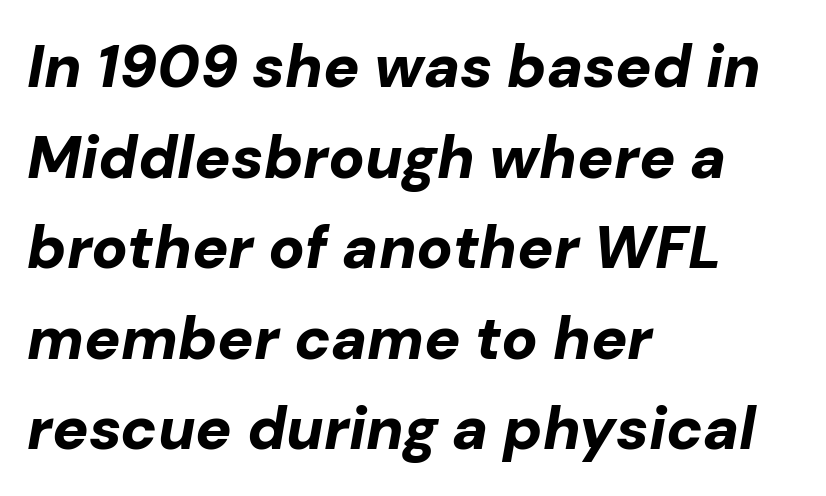
The image shows 60 px bold type, italic (leaning right); set left-aligned, normal line spacing (1.51x), normal letter spacing, not underlined; low stroke contrast and a medium x-height.
